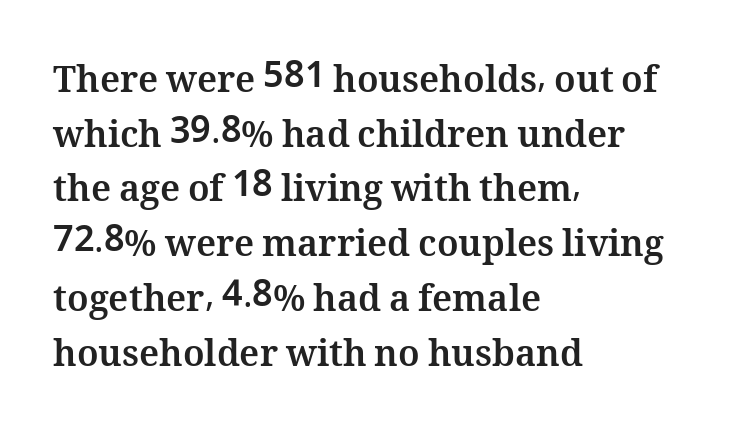
The rendering uses a bold face; every stroke is thick and dark. Anything drawn beneath the words? Only blank space. Italic? Not at all — the glyphs are vertical. Line spacing here is normal.
